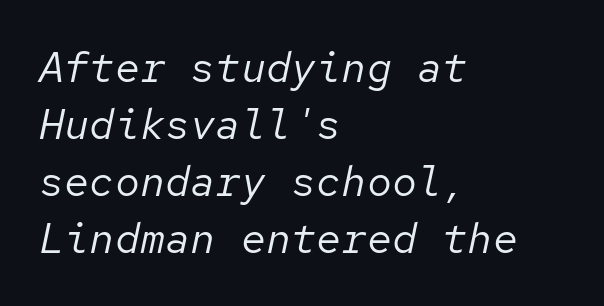
{"italic": "yes", "lean": "right", "slant_degrees": 12, "bold": "no", "weight": "regular", "width": "normal", "stroke_contrast": "low", "x_height": "medium", "monospaced": "yes", "underline": "no", "align": "left", "line_spacing": "normal", "line_spacing_ratio": 1.36, "letter_spacing": "normal", "letter_spacing_em": 0.0, "glyph_px": 42}
